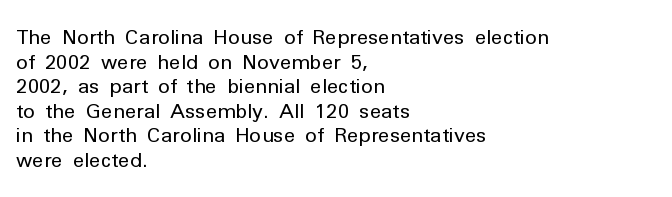
{"italic": "no", "bold": "no", "underline": "no", "align": "left", "line_spacing_ratio": 1.23, "letter_spacing": "normal", "letter_spacing_em": 0.0, "glyph_px": 20}
